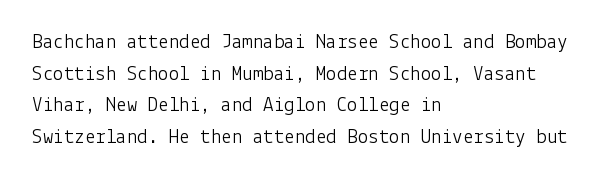
{"italic": "no", "bold": "no", "underline": "no", "align": "left", "line_spacing": "normal", "line_spacing_ratio": 1.51, "letter_spacing": "normal", "letter_spacing_em": 0.0, "glyph_px": 21}
